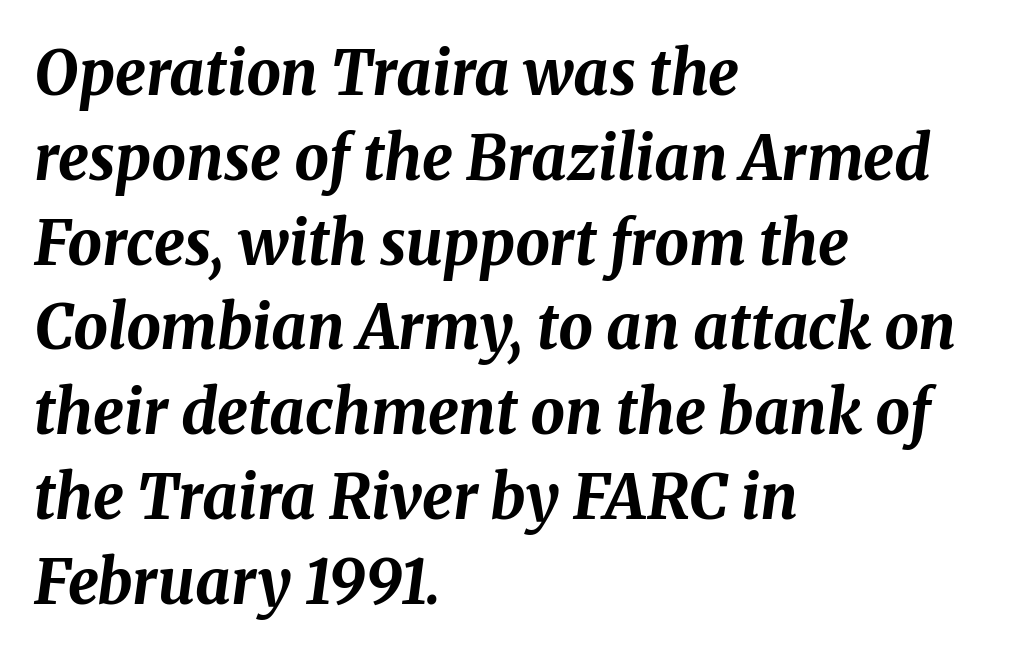
The image shows 61 px bold type, italic (leaning right); set left-aligned, normal line spacing (1.39x), normal letter spacing, not underlined; medium stroke contrast and a medium x-height.
